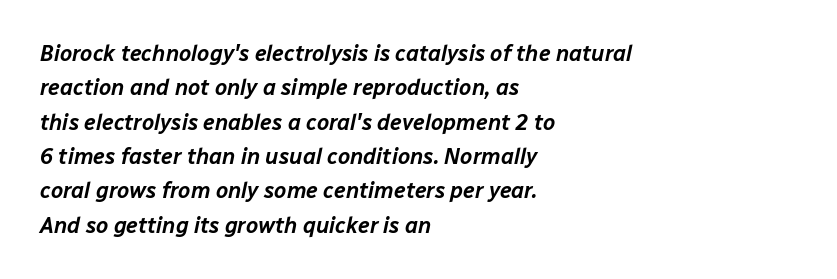
You could call the tracking neutral — neither tight nor loose. These lines were composed using italics. The space beneath each line is pristine and unruled. Quick note: interline space is typical.
